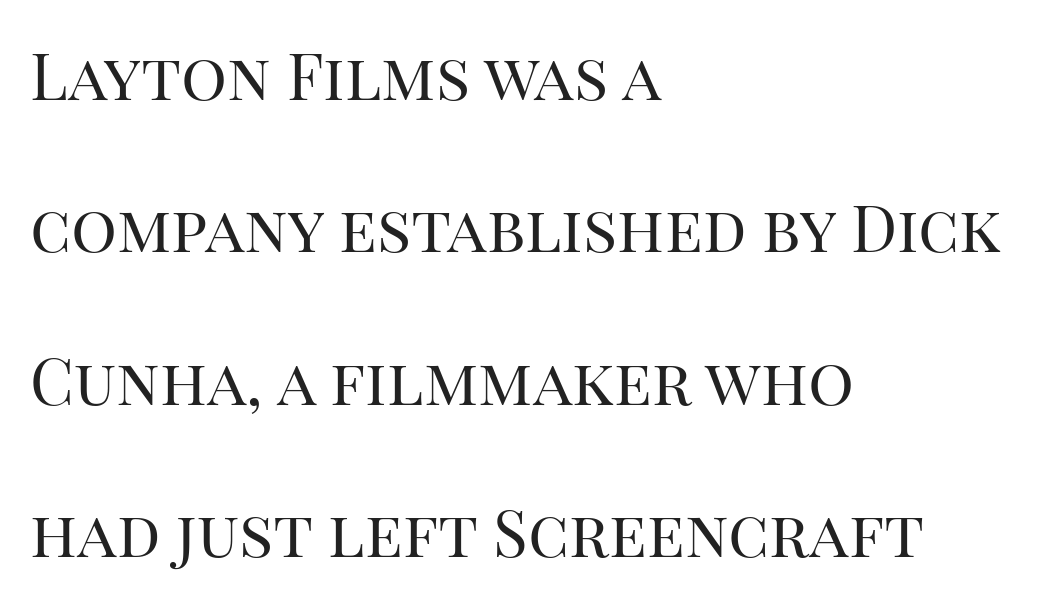
The image shows 64 px regular-weight serif type, upright; set left-aligned, loose line spacing (2.38x), normal letter spacing, not underlined; high stroke contrast and a large x-height.
